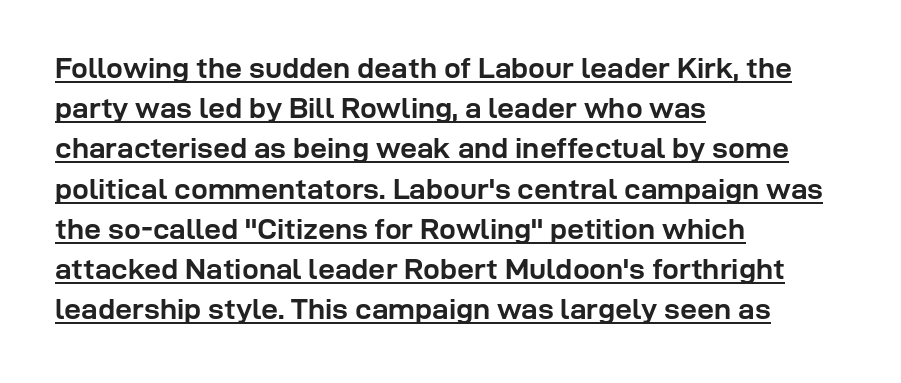
This sample uses plain, unmodified letter spacing. The rendering anchors every line to the left-hand side. This is roman type, the default non-slanted kind. Each letter keeps its own natural width here, so spacing adapts to shape. The passage shown is emphatically bold. A typographer would call this underscored text.
